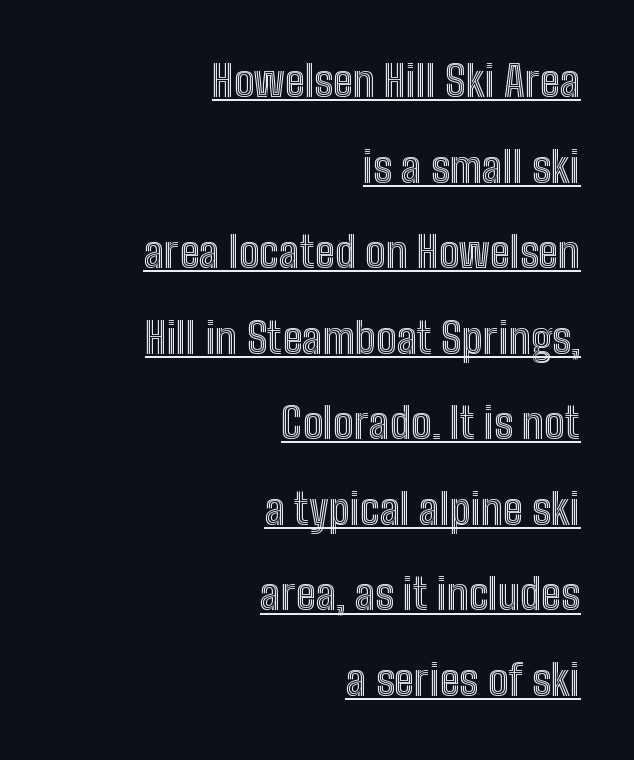
This is roman type, the default non-slanted kind. Proportional: the letters do not fall into vertical columns. Regarding leading, the lines here are spaced well apart. Which margin do the lines hug? The right one — the left edge is uneven. This sample uses plain, unmodified letter spacing.
